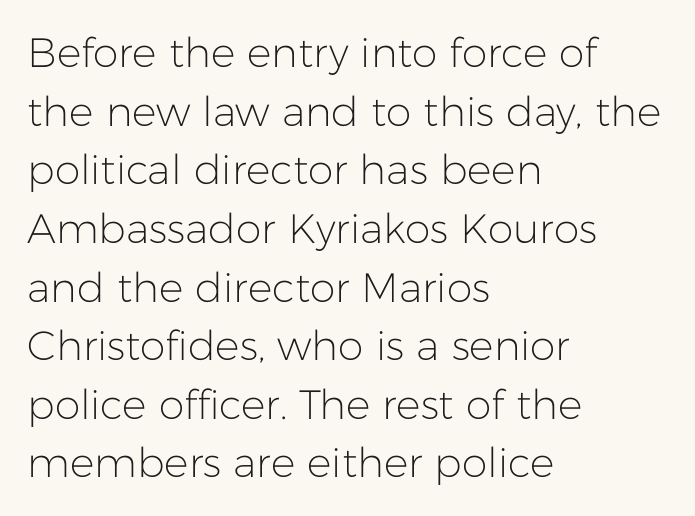
When letters stand straight like this, we call the style roman or upright. A quiet, ordinary-to-light weight characterises the typeface. The designer went with a sans here, leaving each stem footless. How are the letters spaced? Ordinarily, with no added tracking. What's the leading like? Ordinary, nothing unusual.
